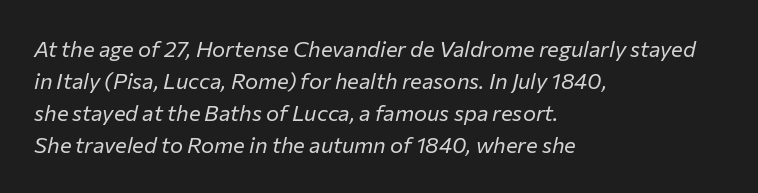
What stands out about the letter spacing? Nothing — it is the standard amount. The font's italic variant was chosen for this text. Each stroke keeps to a modest, everyday thickness or less. The rows are spaced the way most documents space them.
